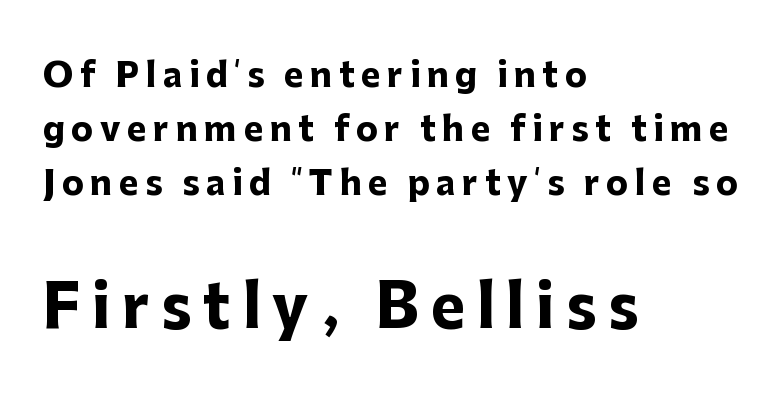
{"serif": "no", "italic": "no", "bold": "yes", "weight": "heavy", "width": "normal", "stroke_contrast": "low", "x_height": "medium", "monospaced": "no", "underline": "no", "align": "left", "line_spacing": "normal", "line_spacing_ratio": 1.63, "letter_spacing": "wide", "letter_spacing_em": 0.2, "larger_block": "second", "size_ratio": 1.76, "glyph_px": 58}
